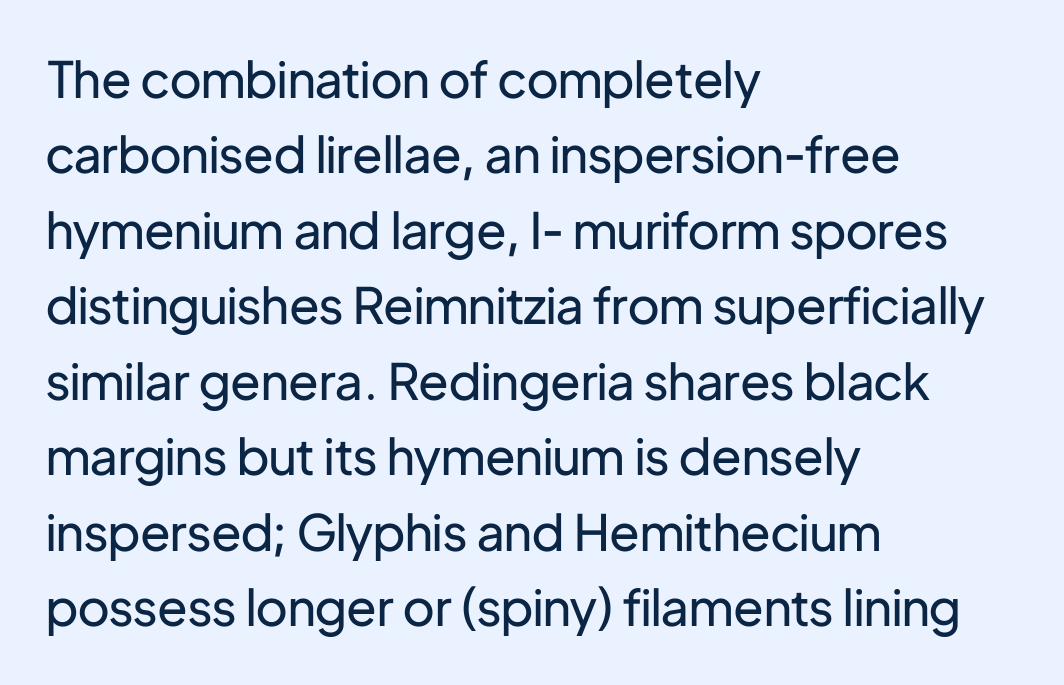
{"serif": "no", "italic": "no", "bold": "no", "weight": "regular", "width": "normal", "stroke_contrast": "low", "x_height": "medium", "monospaced": "no", "underline": "no", "align": "left", "line_spacing": "normal", "line_spacing_ratio": 1.51, "letter_spacing": "normal", "letter_spacing_em": 0.0, "glyph_px": 50}
